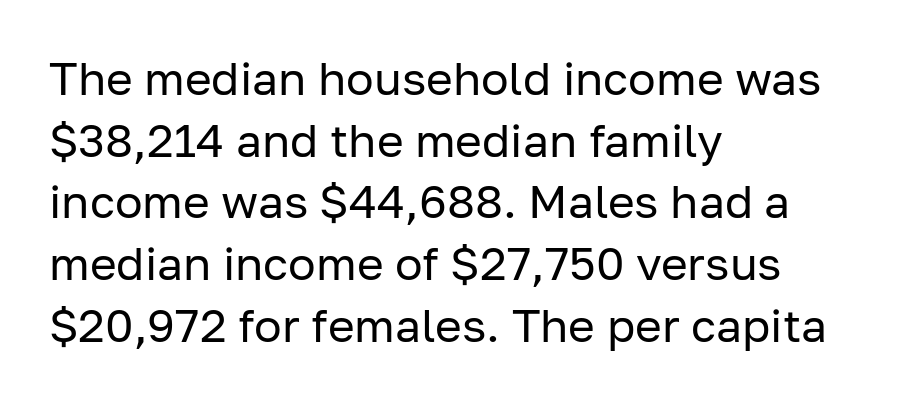
Note the varied advance widths — an 'i' is clearly narrower than an 'm'. The letterforms sit shoulder to shoulder at normal distance. Anything drawn beneath the words? Only blank space. The ragged edge is on the right, which tells us the setting is flush left. The lettering stays uniformly vertical, giving the passage a roman look. Normally led — the rows are evenly, conventionally spaced.
